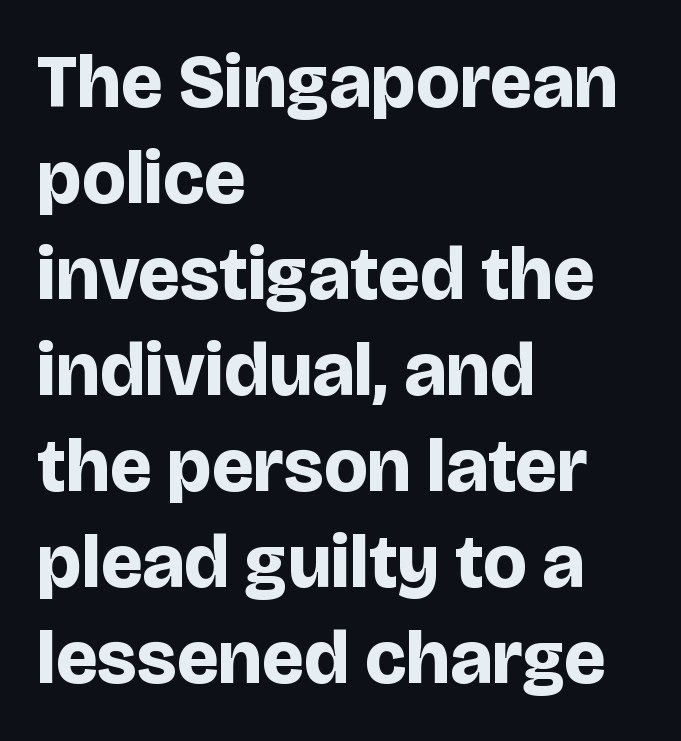
The space beneath each line is pristine and unruled. What stands out about the letter spacing? Nothing — it is the standard amount. You can tell from the bare stems that sans-serif type was used. Plenty of ink on the page — the face is bold. The vertical gap from one line to the next is medium.
